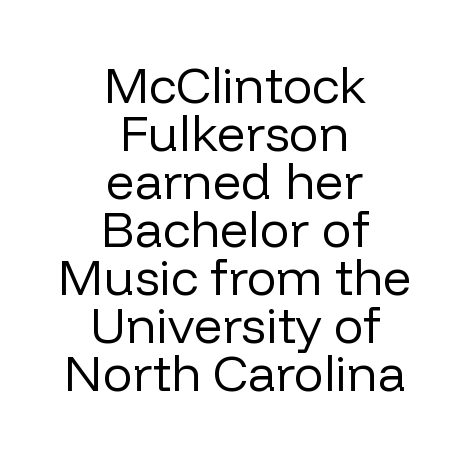
Type style note: lacks serifs. This rendering features lettering with no underline. The typography opts for an upright posture over an oblique one. The rendering uses a small line-height, squeezing the rows. Visually the block forms a symmetrical silhouette, jagged on both flanks. Letter spacing: default.
